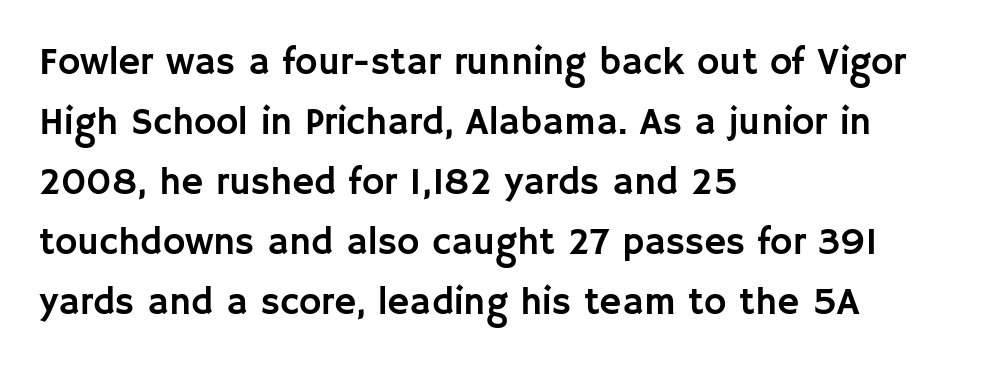
{"serif": "no", "italic": "no", "width": "normal", "stroke_contrast": "low", "x_height": "large", "monospaced": "no", "underline": "no", "align": "left", "line_spacing": "normal", "line_spacing_ratio": 1.58, "letter_spacing": "normal", "letter_spacing_em": 0.0, "glyph_px": 38}
